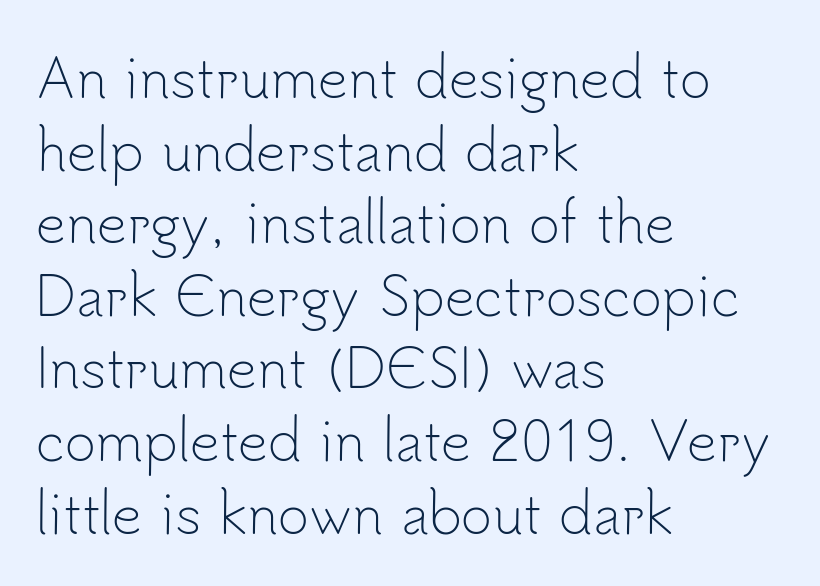
Q: Is the text bold? A: No.
Q: Is the text italic (slanted)? A: No, it is upright.
Q: Is the typeface a serif or a sans-serif typeface? A: Sans-serif.
Q: Is the text underlined? A: No.
Q: How is the paragraph aligned? A: Left-aligned.
Q: Is the spacing between letters normal or unusually wide? A: Normal.
Q: Is the spacing between lines tight, normal or loose? A: Normal.
Q: Width (condensed, normal, or wide)? A: Normal.
Q: Stroke contrast? A: Low.
Q: x-height? A: Small.
Q: Monospaced? A: No.
